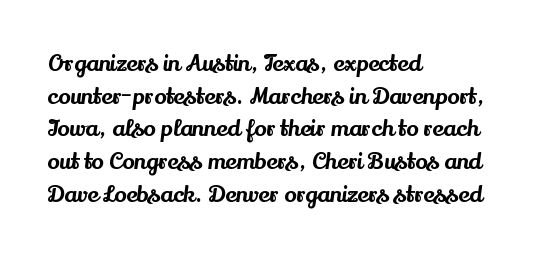
Q: Is the text italic (slanted)? A: Yes.
Q: Is the text underlined? A: No.
Q: How is the paragraph aligned? A: Left-aligned.
Q: Is the spacing between letters normal or unusually wide? A: Normal.
Q: Is the spacing between lines tight, normal or loose? A: Normal.
